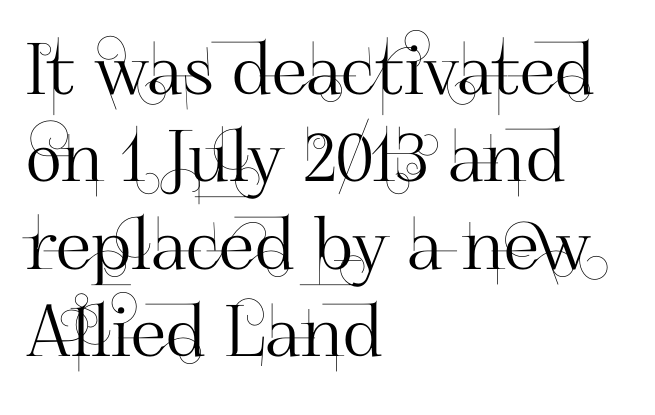
The image shows 71 px sans-serif type, upright; set left-aligned, line spacing 1.23x, normal letter spacing, not underlined; high stroke contrast and a small x-height.
